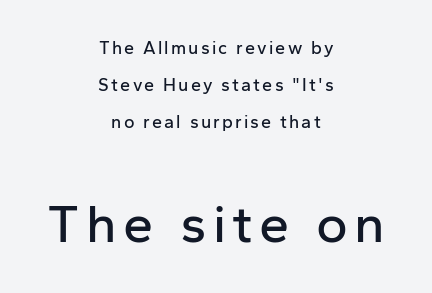
{"serif": "no", "italic": "no", "width": "normal", "stroke_contrast": "low", "x_height": "medium", "monospaced": "no", "underline": "no", "align": "center", "line_spacing": "loose", "line_spacing_ratio": 2.06, "larger_block": "second", "size_ratio": 3.0, "glyph_px": 54}
